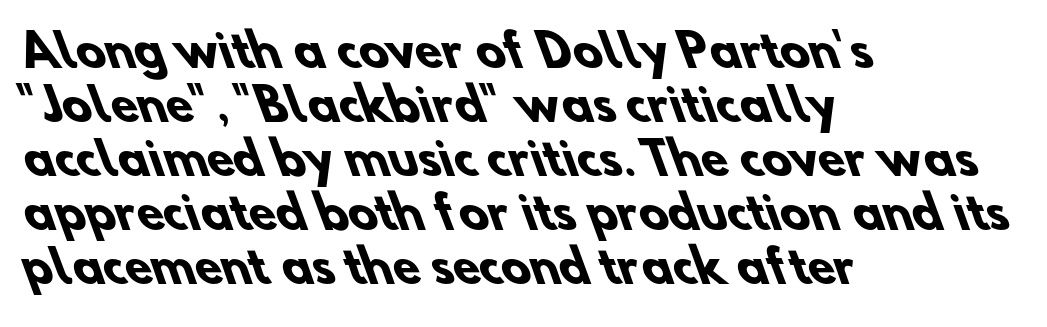
Caption: standard tracking, unaltered. Descender tails drop into unmarked territory. Type style note: lacks serifs. Each letter keeps its own natural width here, so spacing adapts to shape. Line starts are locked; line ends wander.
